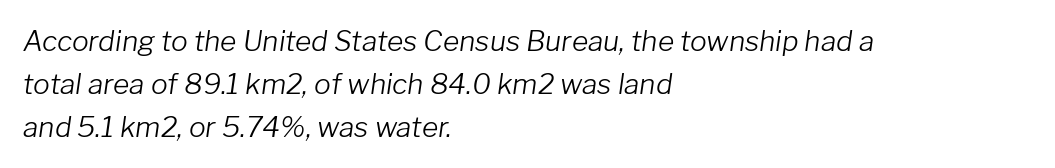
{"italic": "yes", "lean": "right", "slant_degrees": 8, "bold": "no", "weight": "light", "width": "normal", "stroke_contrast": "low", "x_height": "medium", "monospaced": "no", "underline": "no", "align": "left", "line_spacing": "normal", "line_spacing_ratio": 1.54, "letter_spacing": "normal", "letter_spacing_em": 0.0, "glyph_px": 28}
